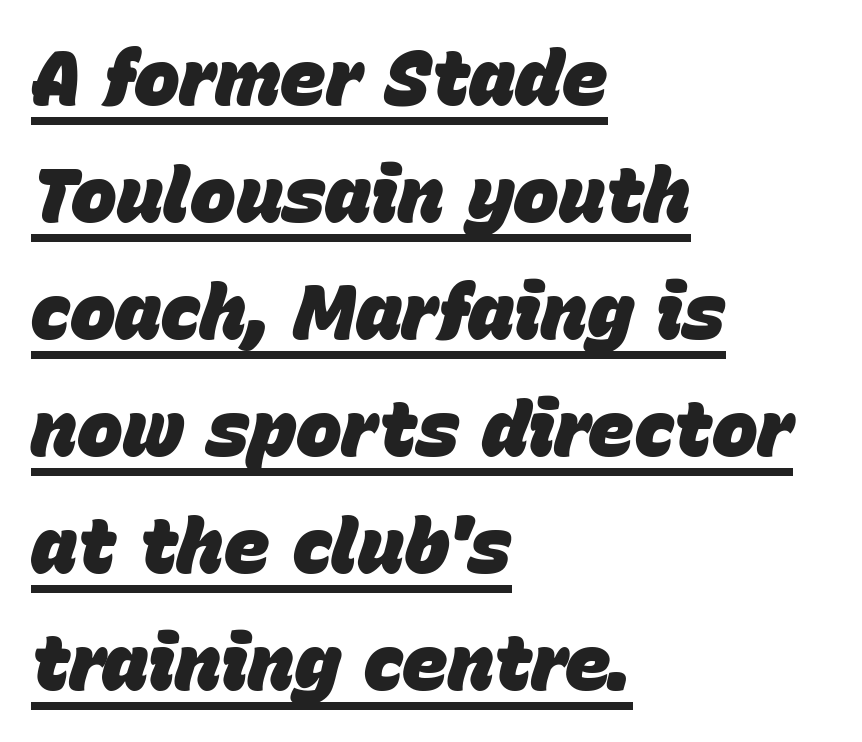
{"italic": "yes", "lean": "right", "slant_degrees": 15, "bold": "yes", "weight": "heavy", "width": "normal", "stroke_contrast": "low", "x_height": "large", "monospaced": "no", "underline": "yes", "align": "left", "line_spacing": "normal", "line_spacing_ratio": 1.52, "letter_spacing": "normal", "letter_spacing_em": 0.0, "glyph_px": 77}
